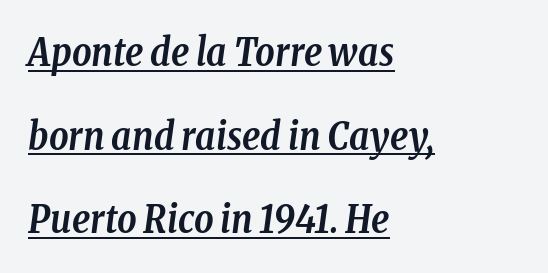
Q: Is the text bold? A: Yes.
Q: Is the text italic (slanted)? A: Yes, it leans right by about 8 degrees.
Q: Is the typeface a serif or a sans-serif typeface? A: Serif.
Q: Is the text underlined? A: Yes.
Q: How is the paragraph aligned? A: Left-aligned.
Q: Is the spacing between letters normal or unusually wide? A: Normal.
Q: Is the spacing between lines tight, normal or loose? A: Loose.
Q: Width (condensed, normal, or wide)? A: Condensed.
Q: Stroke contrast? A: Low.
Q: x-height? A: Medium.
Q: Monospaced? A: No.
